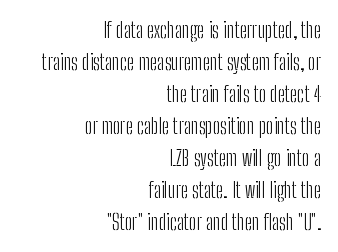
The image shows 21 px text type, upright; set right-aligned, normal line spacing (1.52x), normal letter spacing, not underlined.
